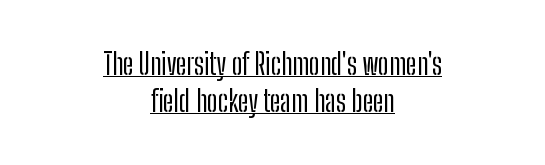
Inter-character spacing is left at the font's built-in metrics. Notice how the stems are strictly vertical — no italics here. Is this a fixed-width face? No — the glyphs have proportional, varying widths. These lines sit exactly where default settings would place them.
